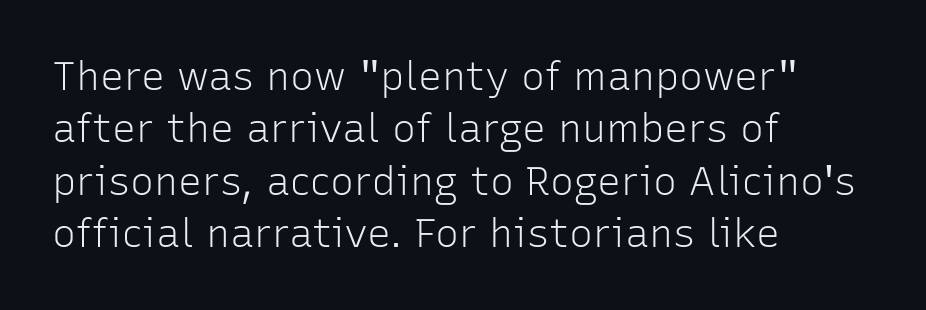
The image shows 40 px light sans-serif type, upright; set left-aligned, normal line spacing (1.31x), normal letter spacing, not underlined; low stroke contrast and a medium x-height.
